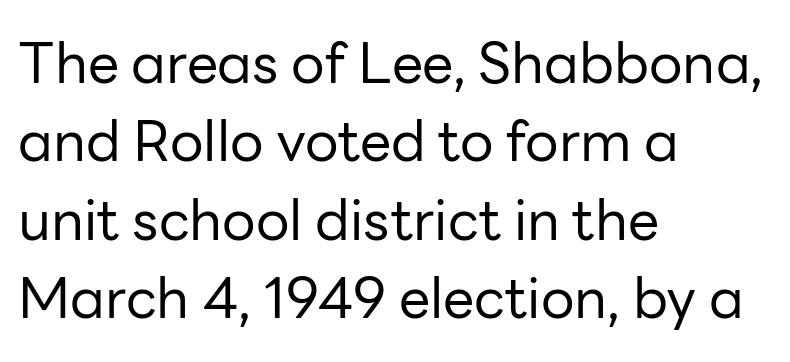
Lines of text with bare space underneath. A typesetter would call this proportional, since set widths differ per character. Summary of vertical rhythm: regular, with standard interline spacing. Compared with typical body copy, the letter spacing here is the same. This is sans-serif lettering, the kind often seen on screens and signage.
